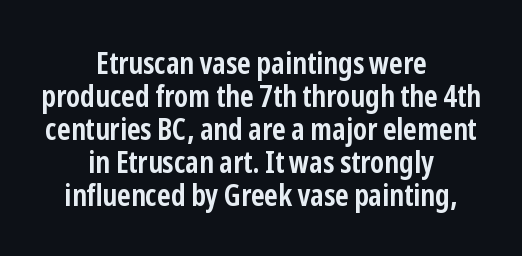
{"serif": "no", "italic": "no", "bold": "yes", "weight": "semibold", "width": "condensed", "stroke_contrast": "low", "x_height": "medium", "monospaced": "no", "underline": "no", "align": "center", "line_spacing": "tight", "line_spacing_ratio": 1.1, "letter_spacing": "normal", "letter_spacing_em": 0.0, "glyph_px": 30}
